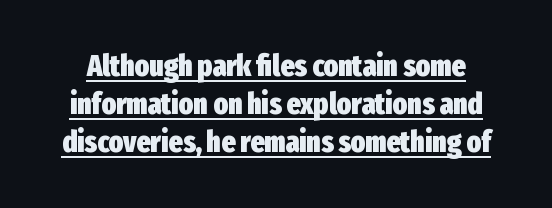
The image shows 30 px heavy, condensed sans-serif type, upright; set normal line spacing (1.27x), normal letter spacing, underlined; low stroke contrast and a medium x-height.
